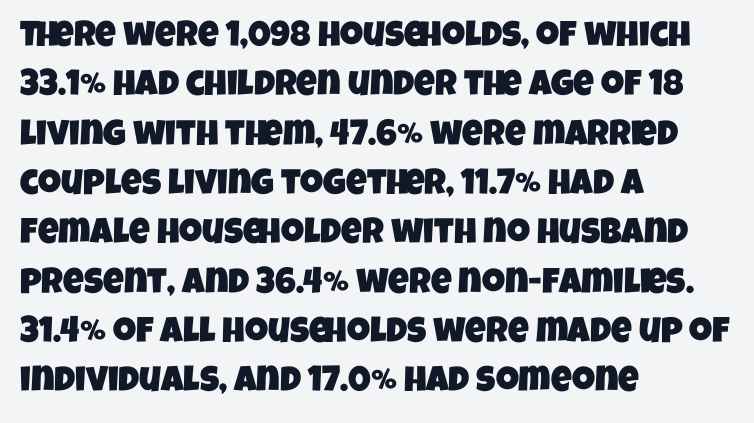
The image shows 36 px condensed sans-serif type; set left-aligned, normal line spacing (1.37x), normal letter spacing, not underlined; low stroke contrast and a large x-height.
